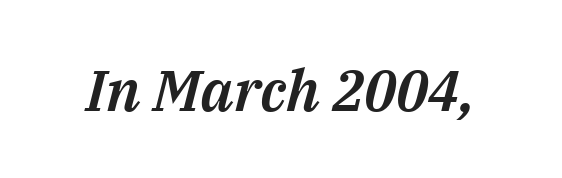
The image shows 58 px text type, italic (leaning right); set normal letter spacing, not underlined; medium stroke contrast and a medium x-height.
